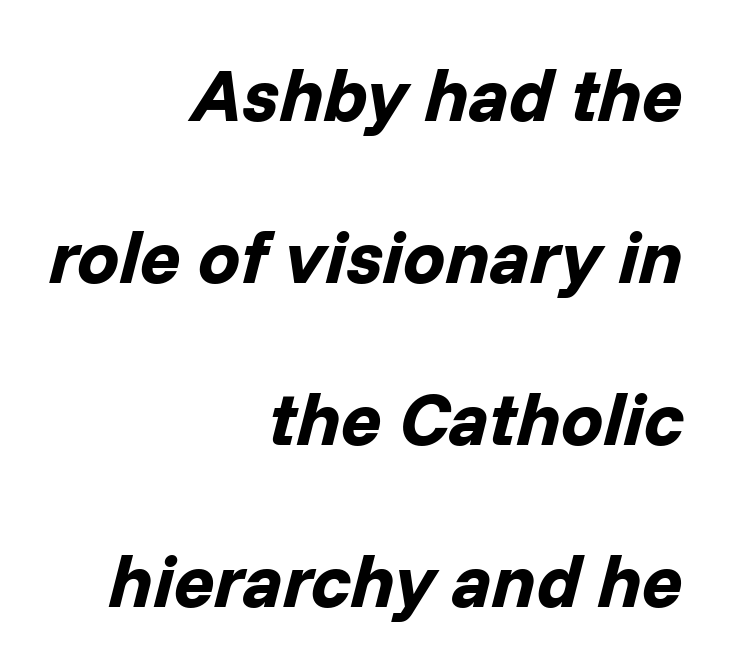
Slanted lettering throughout. Notice the wide empty band between every row — that's loose leading. Heavy-handed strokes throughout: this text is bold. Glance below the letters and you will spot only blank space. Here the designer chose a conventional face with non-uniform glyph widths.
